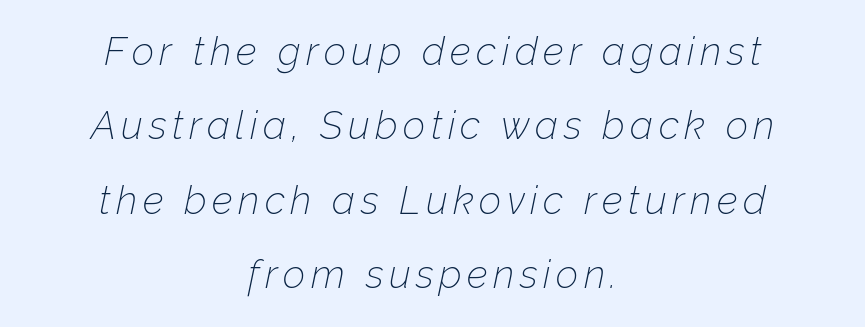
{"italic": "yes", "lean": "right", "slant_degrees": 12, "bold": "no", "weight": "thin", "width": "normal", "stroke_contrast": "low", "x_height": "medium", "monospaced": "no", "underline": "no", "align": "center", "line_spacing": "loose", "line_spacing_ratio": 1.91, "glyph_px": 39}
